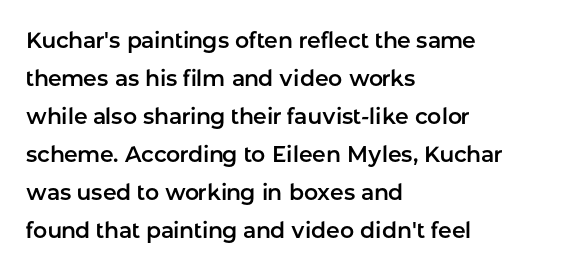
The image shows 22 px text type, upright; set left-aligned, line spacing 1.73x, normal letter spacing, not underlined.
